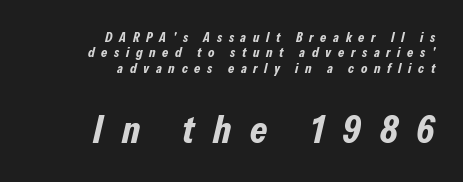
{"italic": "yes", "lean": "right", "slant_degrees": 13, "bold": "yes", "weight": "bold", "width": "condensed", "stroke_contrast": "low", "x_height": "medium", "monospaced": "no", "underline": "no", "align": "right", "line_spacing": "tight", "line_spacing_ratio": 1.1, "letter_spacing": "wide", "letter_spacing_em": 0.48, "larger_block": "second", "size_ratio": 2.79, "glyph_px": 39}
